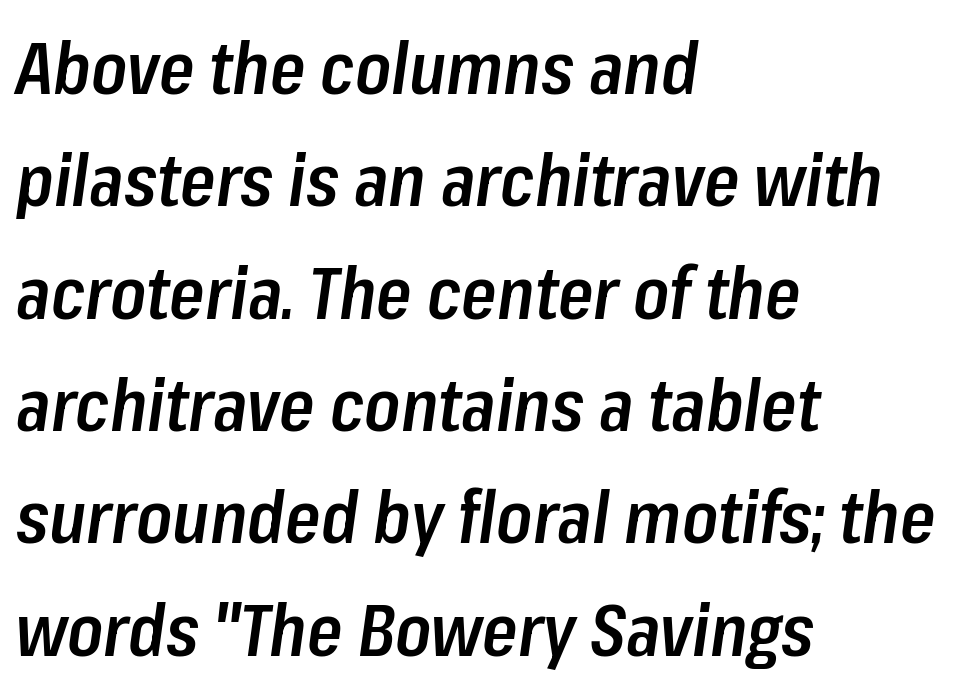
Weight check: semibold — heavier than regular, not quite bold. Notice how the passage keeps a crisp vertical edge on the left only. A typesetter would call this zero additional tracking. The passage shown is typed in a proportional face where columns would drift. Italic? Definitely — the glyphs are oblique.
